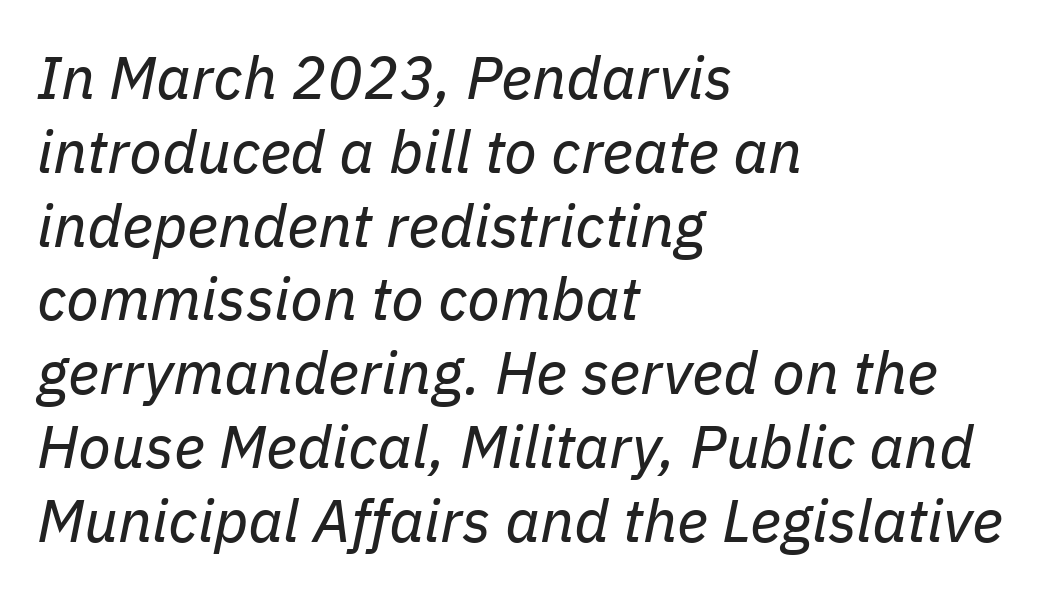
Q: Is the text bold? A: No.
Q: Is the text italic (slanted)? A: Yes, it leans right by about 11 degrees.
Q: Is the text underlined? A: No.
Q: How is the paragraph aligned? A: Left-aligned.
Q: Is the spacing between letters normal or unusually wide? A: Normal.
Q: Width (condensed, normal, or wide)? A: Normal.
Q: Stroke contrast? A: Low.
Q: x-height? A: Medium.
Q: Monospaced? A: No.
